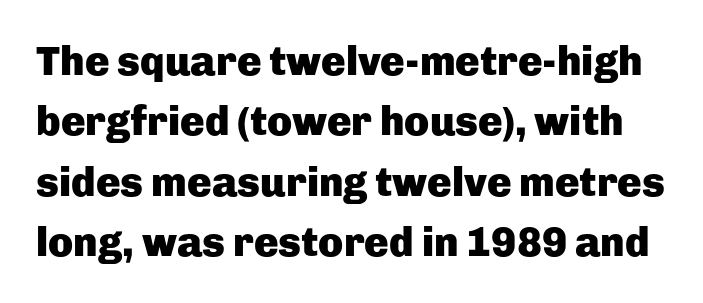
Font category for this specimen: sans-serif. Is the letter spacing exaggerated? No — it looks like the ordinary default. No italicization has been applied; the sample stays upright. Each new line begins a customary step beneath the previous one. Clear beneath every line of the passage.
